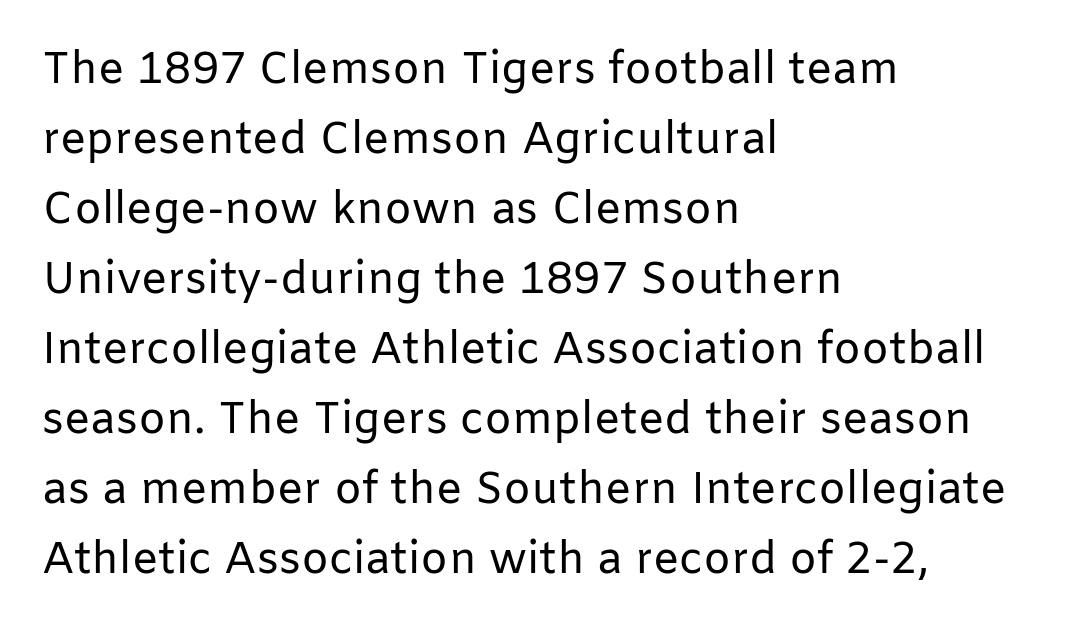
These lines are rendered in a variable-pitch font. This sample is left-justified, so line endings fall wherever the words run out. It's the straight-up-and-down kind of type. The zone under the glyphs is completely vacant. You could call the tracking neutral — neither tight nor loose. Compared with a typical body face, this is equally light or lighter still.
